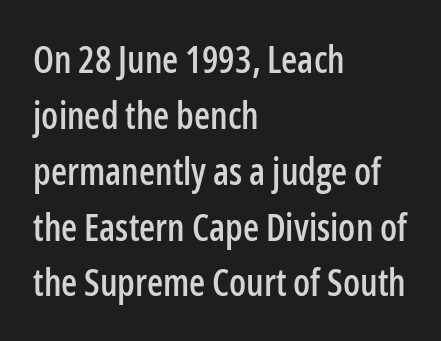
The image shows 37 px condensed sans-serif type, upright; set left-aligned, normal line spacing (1.51x), normal letter spacing, not underlined; low stroke contrast and a medium x-height.
